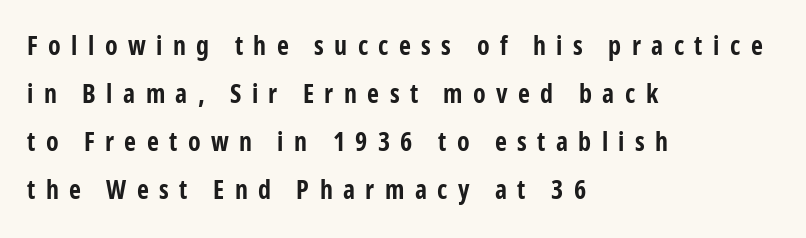
A classic flush-left, rag-right setting is used for this passage. Nobody drew a line under any word here. The passage shown has open, widely tracked lettering throughout. In terms of weight, the rendering is a true, heavy bold.
